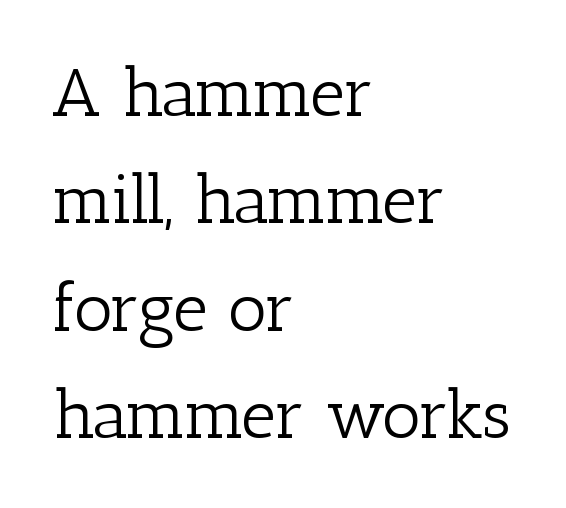
Q: Is the text bold? A: No.
Q: Is the text italic (slanted)? A: No, it is upright.
Q: Is the typeface a serif or a sans-serif typeface? A: Serif.
Q: Is the text underlined? A: No.
Q: How is the paragraph aligned? A: Left-aligned.
Q: Is the spacing between letters normal or unusually wide? A: Normal.
Q: Is the spacing between lines tight, normal or loose? A: Normal.
Q: Width (condensed, normal, or wide)? A: Normal.
Q: Stroke contrast? A: Low.
Q: x-height? A: Medium.
Q: Monospaced? A: No.
